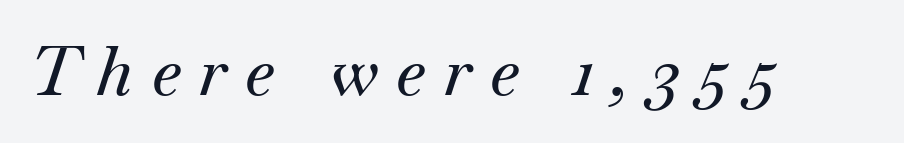
Q: Is the text italic (slanted)? A: Yes, it leans right by about 18 degrees.
Q: Is the typeface a serif or a sans-serif typeface? A: Serif.
Q: Is the text underlined? A: No.
Q: Is the spacing between letters normal or unusually wide? A: Unusually wide.
Q: Width (condensed, normal, or wide)? A: Normal.
Q: Stroke contrast? A: Medium.
Q: x-height? A: Small.
Q: Monospaced? A: No.
